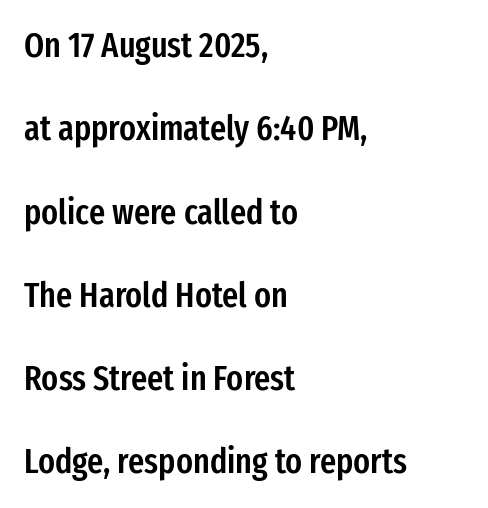
{"serif": "no", "italic": "no", "bold": "semi", "weight": "semibold", "width": "condensed", "stroke_contrast": "low", "x_height": "medium", "monospaced": "no", "underline": "no", "align": "left", "line_spacing": "loose", "line_spacing_ratio": 2.38, "letter_spacing": "normal", "letter_spacing_em": 0.0, "glyph_px": 35}
